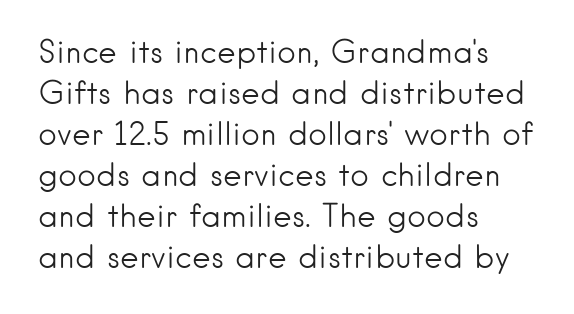
Q: Is the text bold? A: No.
Q: Is the text italic (slanted)? A: No, it is upright.
Q: Is the typeface a serif or a sans-serif typeface? A: Sans-serif.
Q: Is the text underlined? A: No.
Q: How is the paragraph aligned? A: Left-aligned.
Q: Is the spacing between letters normal or unusually wide? A: Normal.
Q: Is the spacing between lines tight, normal or loose? A: Normal.
Q: Width (condensed, normal, or wide)? A: Normal.
Q: Stroke contrast? A: Low.
Q: x-height? A: Small.
Q: Monospaced? A: No.
